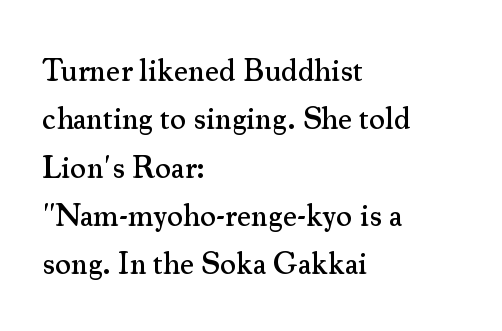
Q: Is the text italic (slanted)? A: No, it is upright.
Q: Is the typeface a serif or a sans-serif typeface? A: Serif.
Q: Is the text underlined? A: No.
Q: How is the paragraph aligned? A: Left-aligned.
Q: Is the spacing between letters normal or unusually wide? A: Normal.
Q: Is the spacing between lines tight, normal or loose? A: Normal.
Q: Width (condensed, normal, or wide)? A: Normal.
Q: Stroke contrast? A: Medium.
Q: x-height? A: Small.
Q: Monospaced? A: No.
